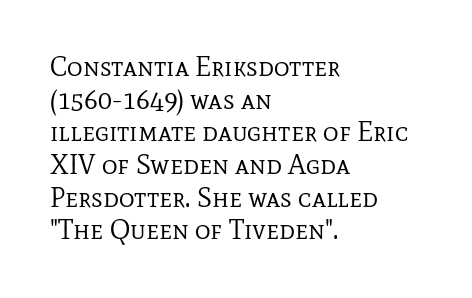
The image shows 27 px text type, upright; set left-aligned, line spacing 1.21x, normal letter spacing, not underlined.
